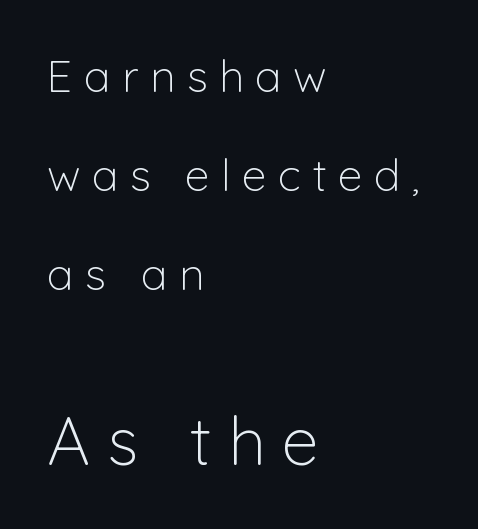
Q: Is the text bold? A: No.
Q: Is the text italic (slanted)? A: No, it is upright.
Q: Is the typeface a serif or a sans-serif typeface? A: Sans-serif.
Q: Is the text underlined? A: No.
Q: How is the paragraph aligned? A: Left-aligned.
Q: Is the spacing between letters normal or unusually wide? A: Unusually wide.
Q: Is the spacing between lines tight, normal or loose? A: Loose.
Q: Which block of text is set in a larger size, the first (top) or the second (bottom)? A: The second (bottom) one.
Q: Width (condensed, normal, or wide)? A: Normal.
Q: Stroke contrast? A: Low.
Q: x-height? A: Medium.
Q: Monospaced? A: No.
